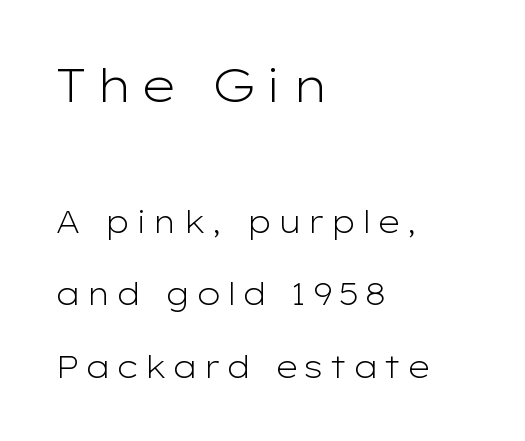
Q: Is the text bold? A: No.
Q: Is the text italic (slanted)? A: No, it is upright.
Q: Is the typeface a serif or a sans-serif typeface? A: Sans-serif.
Q: Is the text underlined? A: No.
Q: How is the paragraph aligned? A: Left-aligned.
Q: Is the spacing between lines tight, normal or loose? A: Loose.
Q: Which block of text is set in a larger size, the first (top) or the second (bottom)? A: The first (top) one.
Q: Width (condensed, normal, or wide)? A: Wide.
Q: Stroke contrast? A: Low.
Q: x-height? A: Medium.
Q: Monospaced? A: No.
